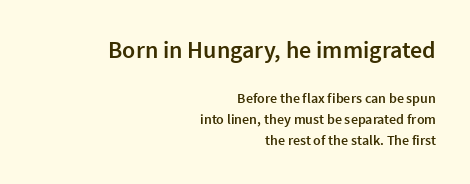
Q: Is the text bold? A: Semi-bold.
Q: Is the text italic (slanted)? A: No, it is upright.
Q: Is the text underlined? A: No.
Q: How is the paragraph aligned? A: Right-aligned.
Q: Is the spacing between letters normal or unusually wide? A: Normal.
Q: Is the spacing between lines tight, normal or loose? A: Normal.
Q: Which block of text is set in a larger size, the first (top) or the second (bottom)? A: The first (top) one.
